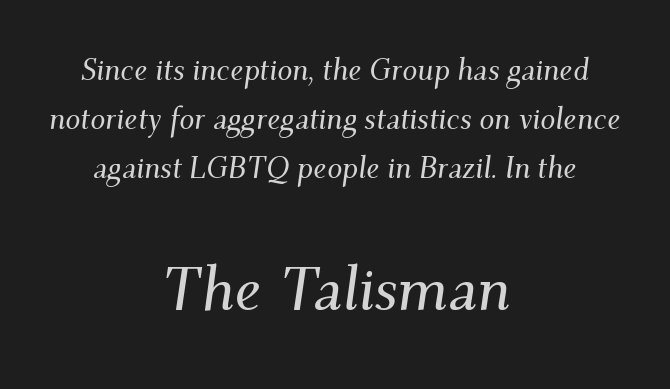
The image shows 61 px serif type, italic (leaning right); set centered, normal line spacing (1.63x), normal letter spacing, not underlined; the second (bottom) block is 2.03x larger; medium stroke contrast and a small x-height.
